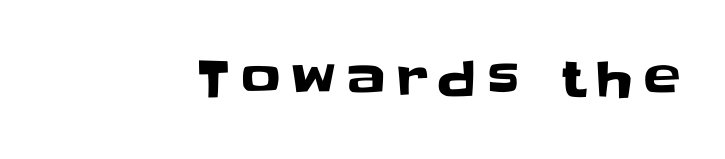
The image shows 49 px sans-serif type, upright; set unusually wide letter spacing (+0.23 em), not underlined; low stroke contrast and a large x-height.
